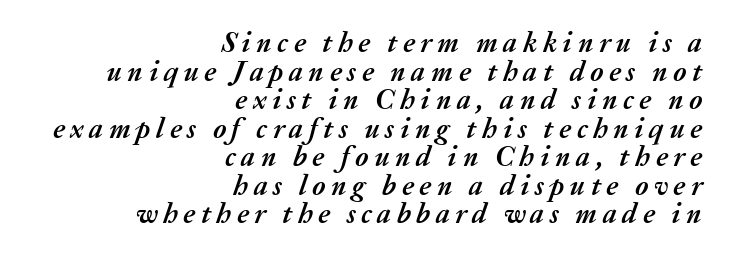
The image shows 28 px semibold type, italic (leaning right); set right-aligned, tight line spacing (1.02x), unusually wide letter spacing (+0.2 em), not underlined; medium stroke contrast and a medium x-height.
